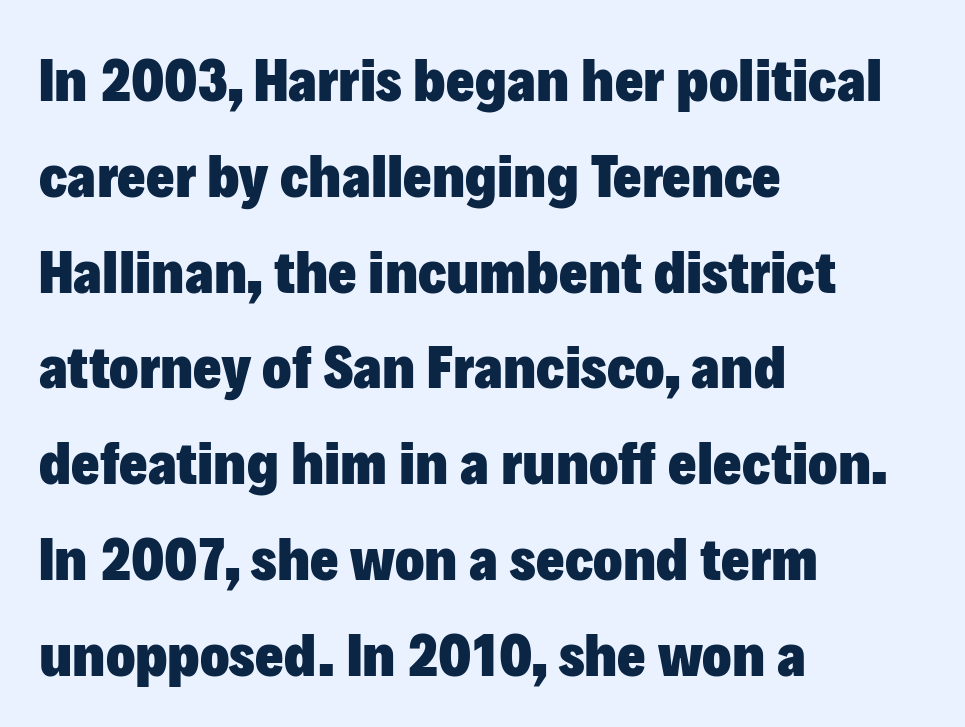
The image shows 61 px heavy sans-serif type, upright; set left-aligned, normal line spacing (1.57x), normal letter spacing, not underlined; low stroke contrast and a medium x-height.
